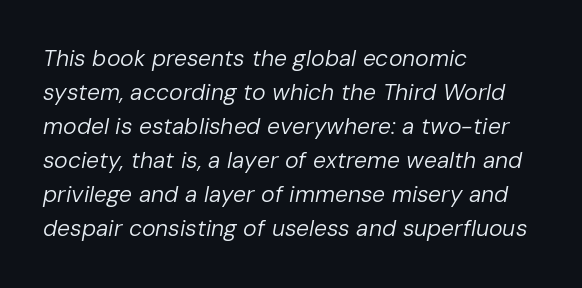
Descender tails drop into unmarked territory. Compared with a centered layout, this one pins lines to the left instead. The glyphs look as if they've been sheared to an angle. Horizontal bands of white between lines are of average thickness.
